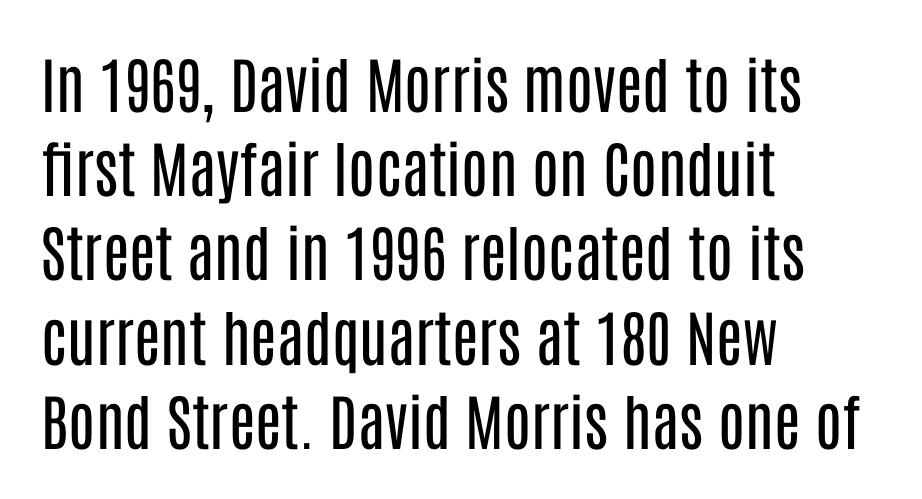
Descenders are the only things crossing below the line. The rendering anchors every line to the left-hand side. This sample has the flowing, uneven cadence of proportional lettering. Standard letterfit; no display-style spreading of the glyphs. A quiet, ordinary-to-light weight characterises the typeface.
